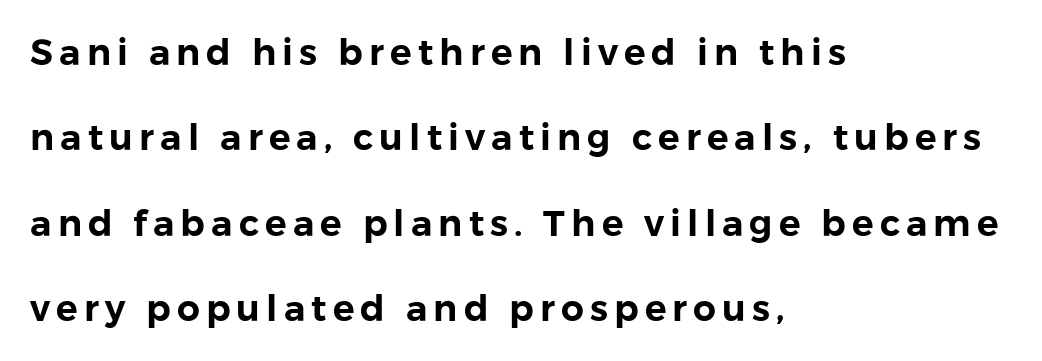
{"serif": "no", "italic": "no", "width": "normal", "stroke_contrast": "low", "x_height": "medium", "monospaced": "no", "underline": "no", "align": "left", "line_spacing": "loose", "line_spacing_ratio": 2.37, "glyph_px": 36}
